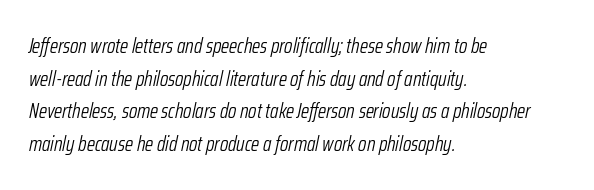
Q: Is the text bold? A: No.
Q: Is the text italic (slanted)? A: Yes, it leans right by about 12 degrees.
Q: Is the text underlined? A: No.
Q: How is the paragraph aligned? A: Left-aligned.
Q: Is the spacing between letters normal or unusually wide? A: Normal.
Q: Is the spacing between lines tight, normal or loose? A: Normal.
